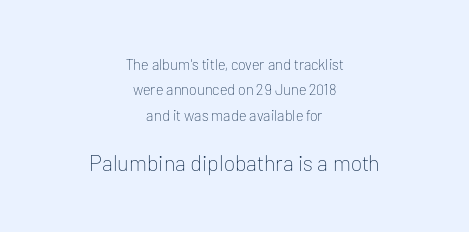
Q: Is the text bold? A: No.
Q: Is the text italic (slanted)? A: No, it is upright.
Q: Is the text underlined? A: No.
Q: How is the paragraph aligned? A: Centered.
Q: Is the spacing between letters normal or unusually wide? A: Normal.
Q: Is the spacing between lines tight, normal or loose? A: Normal.
Q: Which block of text is set in a larger size, the first (top) or the second (bottom)? A: The second (bottom) one.
